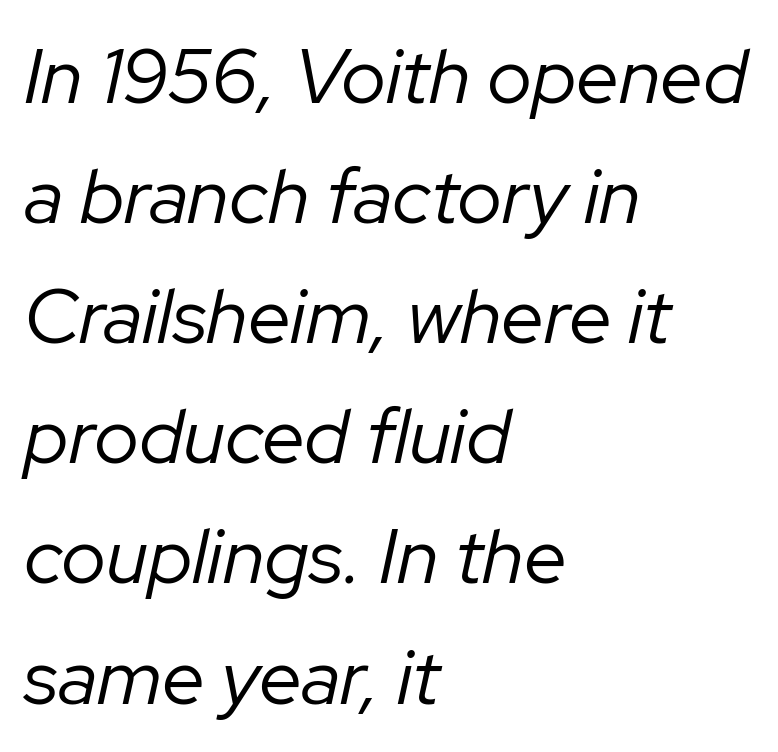
Q: Is the text bold? A: No.
Q: Is the text italic (slanted)? A: Yes, it leans right by about 12 degrees.
Q: Is the text underlined? A: No.
Q: How is the paragraph aligned? A: Left-aligned.
Q: Is the spacing between letters normal or unusually wide? A: Normal.
Q: Is the spacing between lines tight, normal or loose? A: Normal.
Q: Width (condensed, normal, or wide)? A: Normal.
Q: Stroke contrast? A: Low.
Q: x-height? A: Medium.
Q: Monospaced? A: No.
